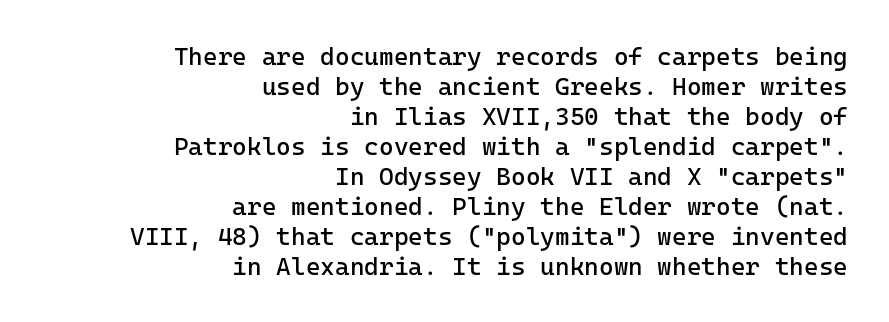
{"italic": "no", "bold": "no", "underline": "no", "align": "right", "line_spacing_ratio": 1.2, "letter_spacing": "normal", "letter_spacing_em": 0.0, "glyph_px": 25}
